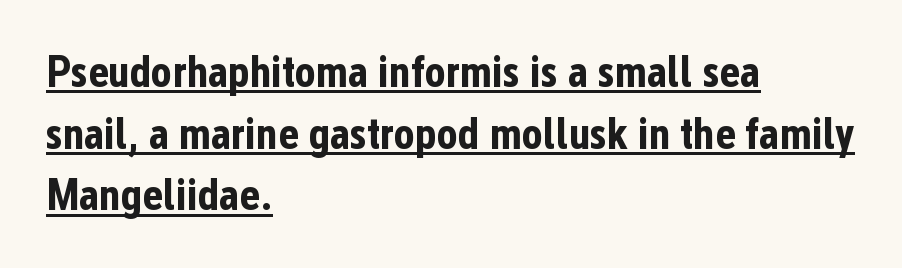
{"serif": "no", "italic": "no", "bold": "yes", "weight": "bold", "width": "condensed", "stroke_contrast": "low", "x_height": "medium", "monospaced": "no", "underline": "yes", "align": "left", "line_spacing": "normal", "line_spacing_ratio": 1.4, "letter_spacing": "normal", "letter_spacing_em": 0.0, "glyph_px": 44}
